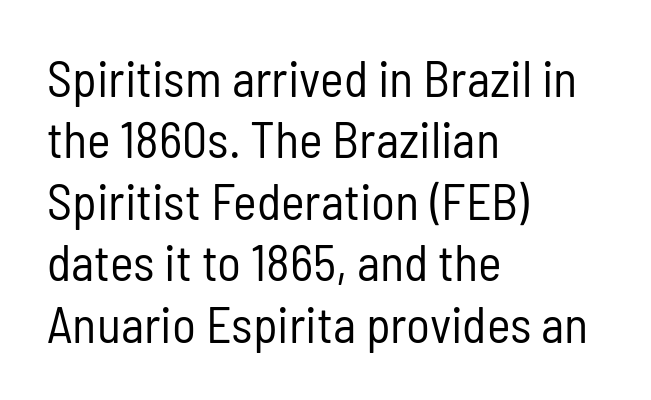
Q: Is the text bold? A: No.
Q: Is the text italic (slanted)? A: No, it is upright.
Q: Is the typeface a serif or a sans-serif typeface? A: Sans-serif.
Q: Is the text underlined? A: No.
Q: How is the paragraph aligned? A: Left-aligned.
Q: Is the spacing between letters normal or unusually wide? A: Normal.
Q: Width (condensed, normal, or wide)? A: Condensed.
Q: Stroke contrast? A: Low.
Q: x-height? A: Medium.
Q: Monospaced? A: No.
